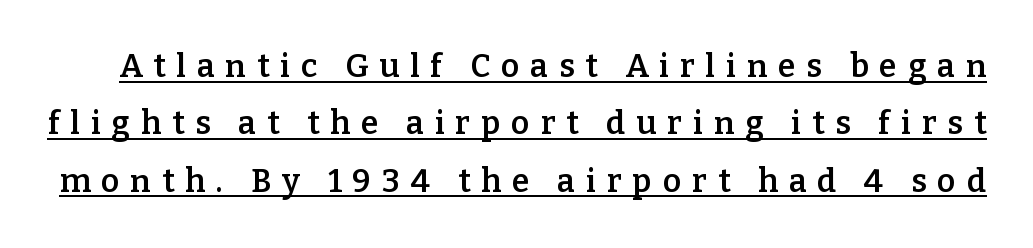
Q: Is the text bold? A: Semi-bold.
Q: Is the text italic (slanted)? A: No, it is upright.
Q: Is the typeface a serif or a sans-serif typeface? A: Serif.
Q: Is the text underlined? A: Yes.
Q: Is the spacing between letters normal or unusually wide? A: Unusually wide.
Q: Width (condensed, normal, or wide)? A: Normal.
Q: Stroke contrast? A: Low.
Q: x-height? A: Medium.
Q: Monospaced? A: No.
